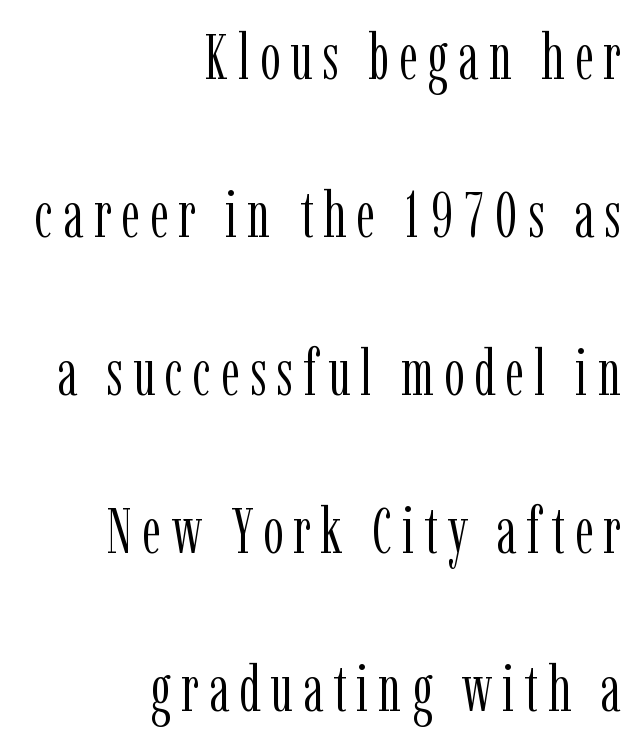
Is this a sans? No — the strokes have serifs. Horizontal alignment here is rightward, an uncommon choice for prose. The letterforms sit at book weight or below. Does the leading feel generous? Absolutely, it's lavish. A typesetter would mark this as roman, not italic.
